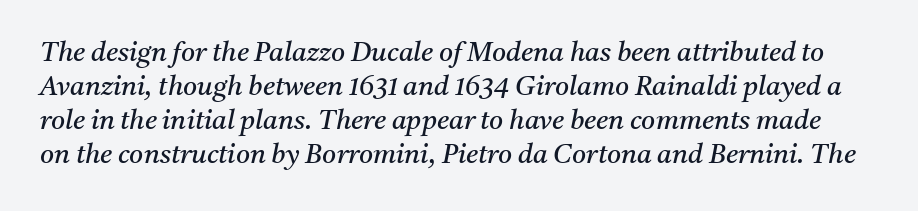
The type is set solid horizontally, with unmodified tracking. Compared with typical paragraphs, the rows here are spaced about the same. Decoration check: the copy has no underline. Designer's note — italics engaged. Heaviness? Minimal to ordinary, like unemphasized prose.
